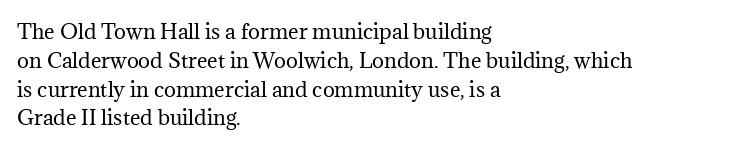
{"italic": "no", "bold": "no", "underline": "no", "align": "left", "line_spacing": "normal", "line_spacing_ratio": 1.44, "letter_spacing": "normal", "letter_spacing_em": 0.0, "glyph_px": 20}
